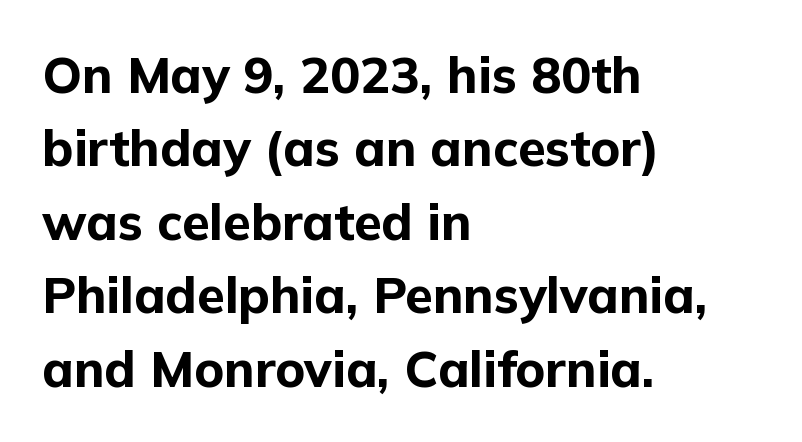
Emphasis by weight is at full strength: bold. In terms of posture, this sample is upright. Descenders are the only things crossing below the line. The glyphs in this specimen are sans serif. The setting favours the left margin, as ordinary paragraphs usually do.
